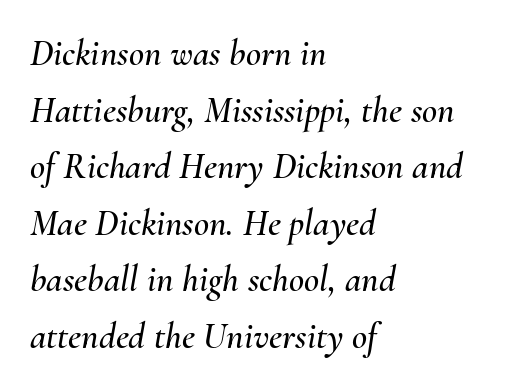
{"italic": "yes", "lean": "right", "slant_degrees": 10, "width": "normal", "stroke_contrast": "medium", "x_height": "small", "monospaced": "no", "underline": "no", "align": "left", "line_spacing": "normal", "line_spacing_ratio": 1.53, "letter_spacing": "normal", "letter_spacing_em": 0.0, "glyph_px": 37}
